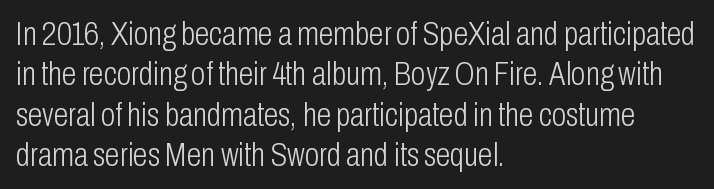
Q: Is the text bold? A: No.
Q: Is the text italic (slanted)? A: No, it is upright.
Q: Is the typeface a serif or a sans-serif typeface? A: Sans-serif.
Q: Is the text underlined? A: No.
Q: How is the paragraph aligned? A: Left-aligned.
Q: Is the spacing between letters normal or unusually wide? A: Normal.
Q: Width (condensed, normal, or wide)? A: Condensed.
Q: Stroke contrast? A: Low.
Q: x-height? A: Medium.
Q: Monospaced? A: No.
